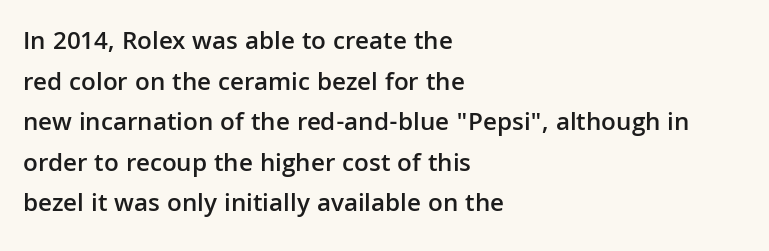
Compared with an ordinary text face, these strokes are moderately heavier — a semibold. Rendered with straight, roman letterforms. Beneath every word, the page is bare. Vertical spacing — default. What stands out about the letter spacing? Nothing — it is the standard amount.
